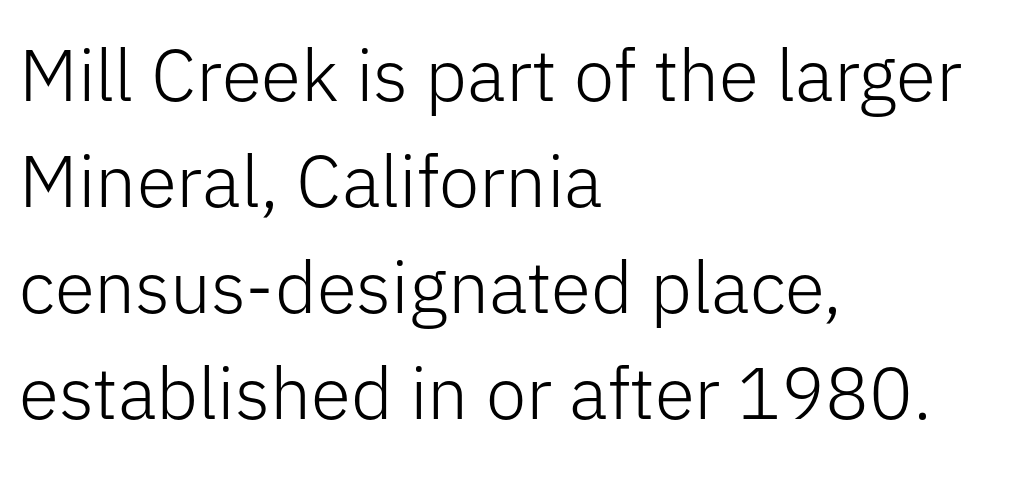
The image shows 73 px light sans-serif type, upright; set left-aligned, normal line spacing (1.45x), normal letter spacing, not underlined; low stroke contrast and a medium x-height.
